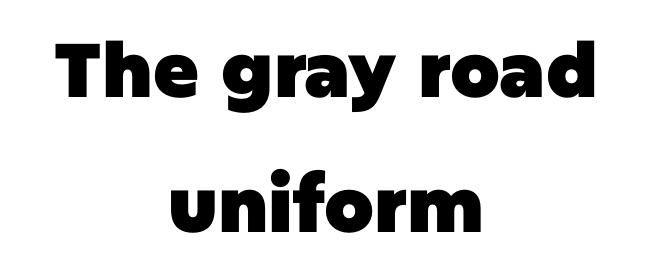
The image shows 76 px heavy sans-serif type, upright; set centered, line spacing 1.78x, normal letter spacing, not underlined; low stroke contrast and a large x-height.
